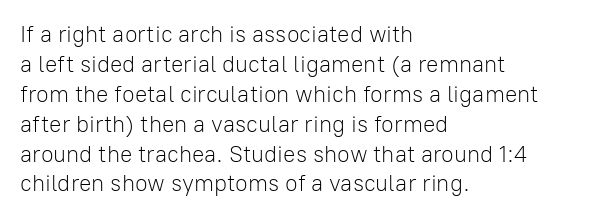
The lines are quadded left. The font sits on the lighter half of the weight spectrum, regular included. Tracking here is standard; glyphs follow each other at the usual distance. Italic? Not at all — the glyphs are vertical. Rule under the text: the space is simply empty.
